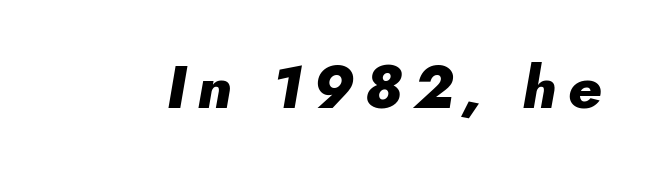
Q: Is the text bold? A: Yes.
Q: Is the text italic (slanted)? A: Yes, it leans right by about 10 degrees.
Q: Is the text underlined? A: No.
Q: Width (condensed, normal, or wide)? A: Normal.
Q: Stroke contrast? A: Low.
Q: x-height? A: Small.
Q: Monospaced? A: No.
